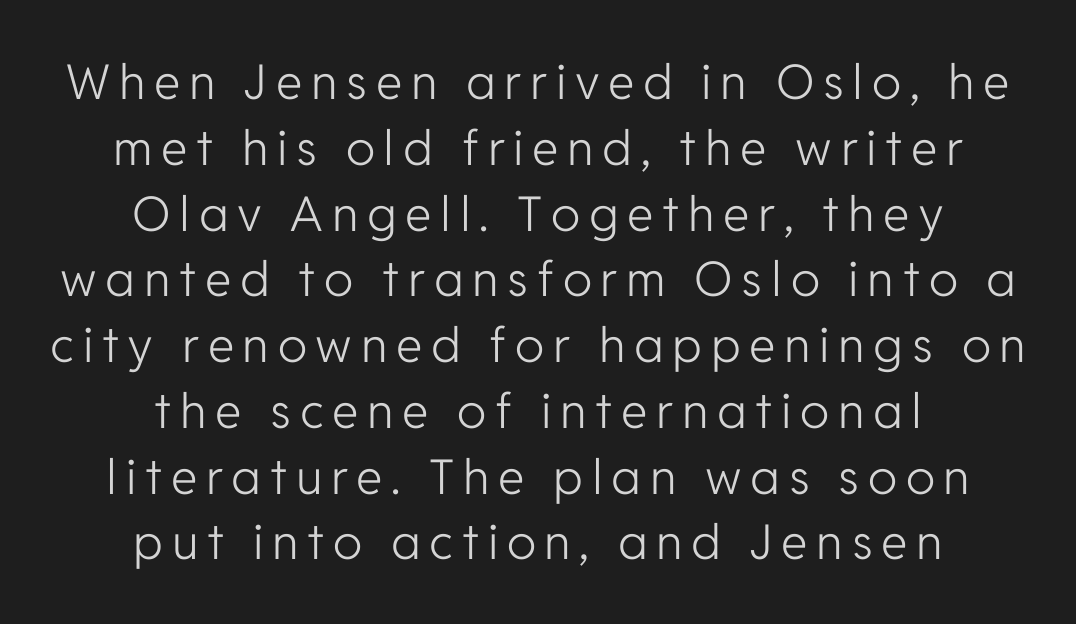
Stroke thickness stays within the range of a standard reading face or lighter. Descenders are the only things crossing below the line. Proportional: the letters do not fall into vertical columns. Layout note: lines centered.
